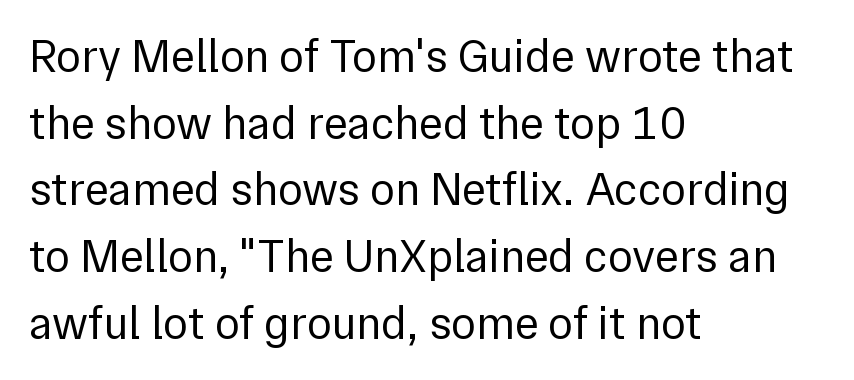
Inter-character spacing is left at the font's built-in metrics. Note: no serifs on the glyphs. The typesetter chose a ragged-right arrangement here. Compared with typical paragraphs, the rows here are spaced about the same. Decoration check: the copy has no underline.
